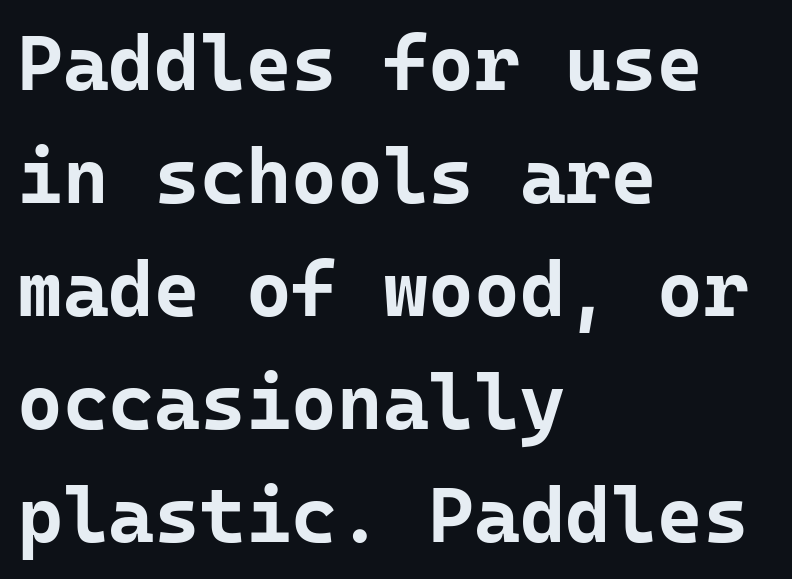
The image shows 78 px bold sans-serif type, upright, monospaced; set left-aligned, normal line spacing (1.45x), normal letter spacing, not underlined; low stroke contrast and a medium x-height.
